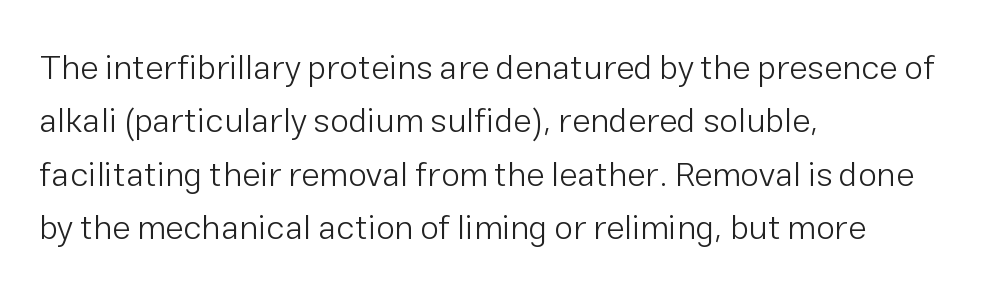
{"serif": "no", "italic": "no", "bold": "no", "weight": "light", "width": "normal", "stroke_contrast": "low", "x_height": "medium", "monospaced": "no", "underline": "no", "align": "left", "line_spacing": "normal", "line_spacing_ratio": 1.57, "letter_spacing": "normal", "letter_spacing_em": 0.0, "glyph_px": 34}
